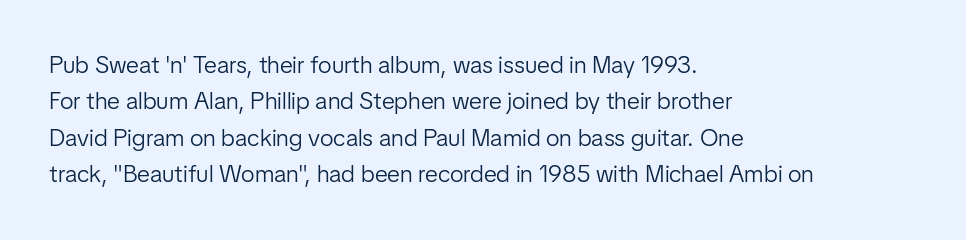
The foot of each line stays bare and open. These lines stack with their left ends in a neat column. Italic: no, the glyphs are upright roman. These lines sit exactly where default settings would place them.
